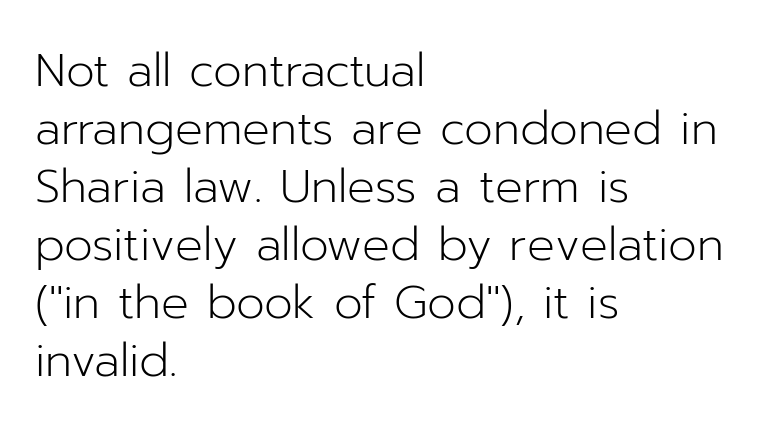
{"serif": "no", "italic": "no", "bold": "no", "weight": "light", "width": "normal", "stroke_contrast": "low", "x_height": "medium", "monospaced": "no", "underline": "no", "align": "left", "line_spacing": "normal", "line_spacing_ratio": 1.26, "letter_spacing": "normal", "letter_spacing_em": 0.0, "glyph_px": 46}
